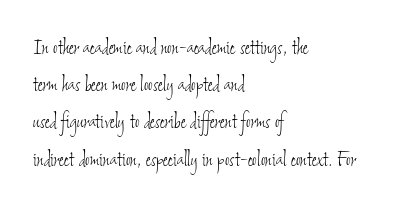
The image shows 25 px text type; set left-aligned, normal line spacing (1.49x), normal letter spacing, not underlined.
